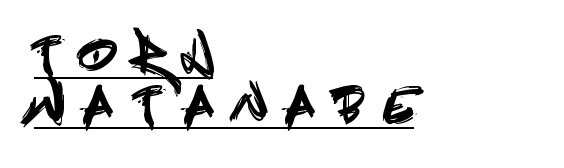
The image shows 48 px condensed sans-serif type; set left-aligned, tight line spacing (1.05x), unusually wide letter spacing (+0.49 em), underlined; a large x-height.
